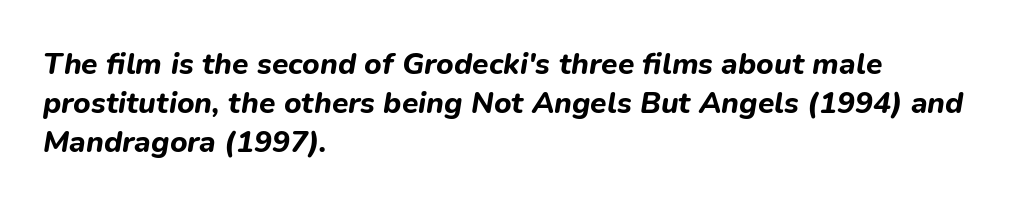
{"italic": "yes", "lean": "right", "slant_degrees": 9, "bold": "yes", "weight": "bold", "width": "normal", "stroke_contrast": "low", "x_height": "medium", "monospaced": "no", "underline": "no", "align": "left", "line_spacing": "normal", "line_spacing_ratio": 1.3, "letter_spacing": "normal", "letter_spacing_em": 0.0, "glyph_px": 30}
